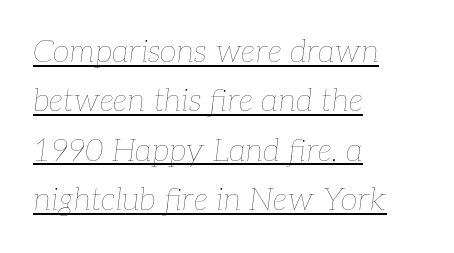
{"italic": "yes", "lean": "right", "slant_degrees": 7, "bold": "no", "weight": "thin", "width": "normal", "stroke_contrast": "low", "x_height": "medium", "monospaced": "no", "underline": "yes", "align": "left", "line_spacing": "normal", "line_spacing_ratio": 1.59, "letter_spacing": "normal", "letter_spacing_em": 0.0, "glyph_px": 31}
